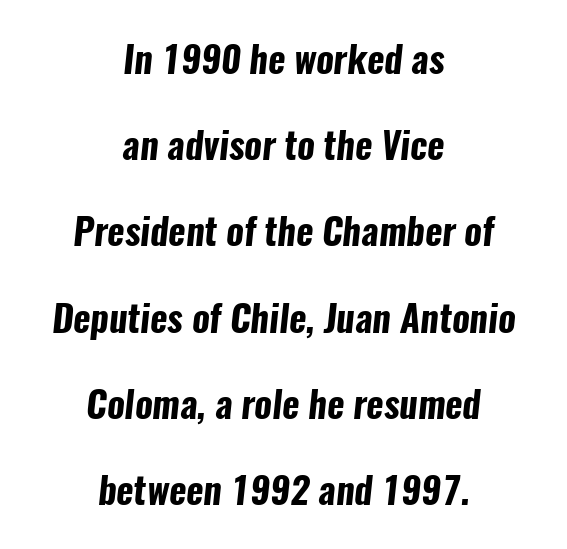
{"serif": "no", "bold": "yes", "weight": "bold", "width": "condensed", "stroke_contrast": "low", "x_height": "medium", "monospaced": "no", "underline": "no", "align": "center", "line_spacing": "loose", "line_spacing_ratio": 2.33, "letter_spacing": "normal", "letter_spacing_em": 0.0, "glyph_px": 37}
